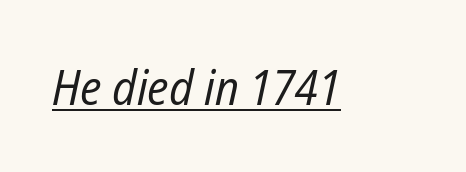
Looks like someone drew a line under every word here. Vertical stems look standard width or narrower in stroke. Default kerning and tracking; the words read as compact shapes. Here the designer chose a conventional face with non-uniform glyph widths. This sample uses an oblique cut, with every glyph tilted off the vertical.
